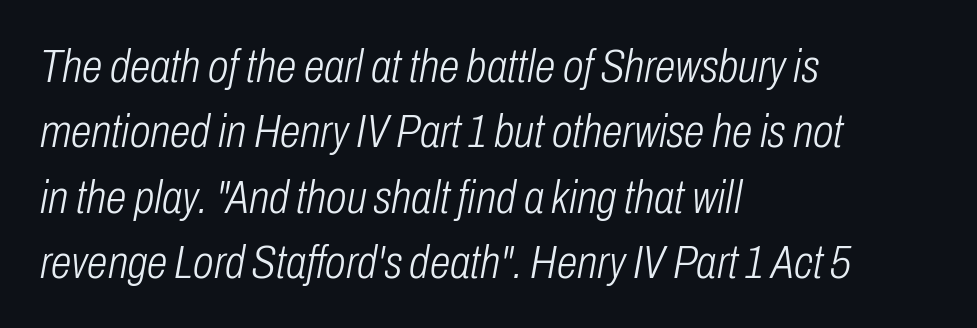
{"italic": "yes", "lean": "right", "slant_degrees": 10, "bold": "no", "weight": "light", "width": "condensed", "stroke_contrast": "low", "x_height": "medium", "monospaced": "no", "underline": "no", "align": "left", "line_spacing": "normal", "line_spacing_ratio": 1.39, "letter_spacing": "normal", "letter_spacing_em": 0.0, "glyph_px": 47}
